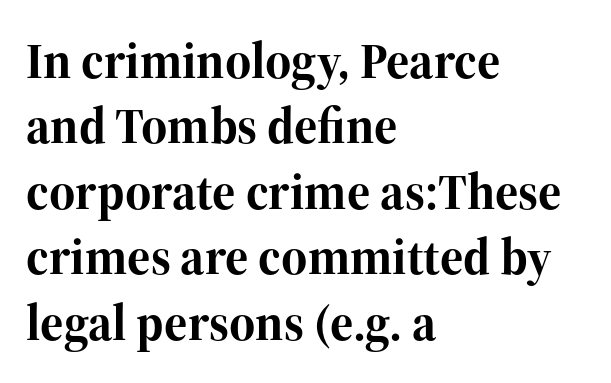
{"serif": "yes", "italic": "no", "bold": "yes", "weight": "bold", "width": "normal", "stroke_contrast": "high", "x_height": "medium", "monospaced": "no", "underline": "no", "align": "left", "line_spacing": "normal", "line_spacing_ratio": 1.31, "letter_spacing": "normal", "letter_spacing_em": 0.0, "glyph_px": 50}
